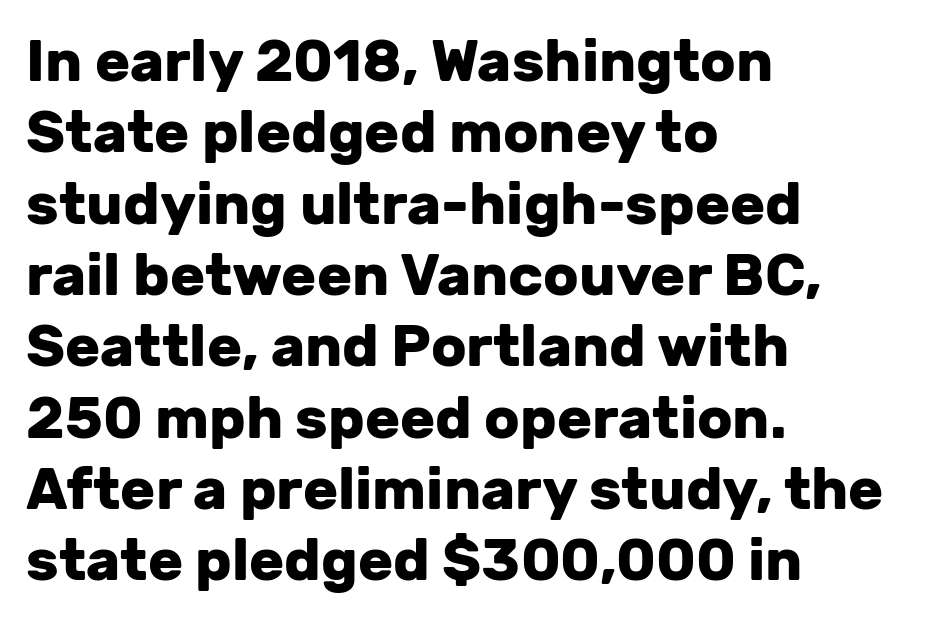
{"serif": "no", "italic": "no", "bold": "yes", "weight": "heavy", "width": "normal", "stroke_contrast": "low", "x_height": "medium", "monospaced": "no", "underline": "no", "align": "left", "line_spacing_ratio": 1.23, "letter_spacing": "normal", "letter_spacing_em": 0.0, "glyph_px": 58}
